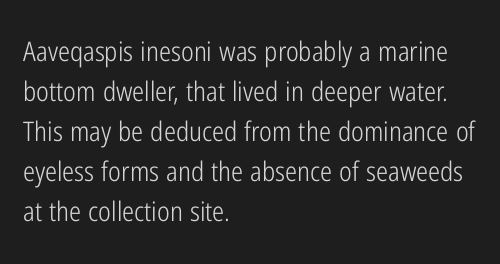
{"italic": "no", "bold": "no", "underline": "no", "align": "left", "line_spacing": "normal", "line_spacing_ratio": 1.48, "letter_spacing": "normal", "letter_spacing_em": 0.0, "glyph_px": 27}
